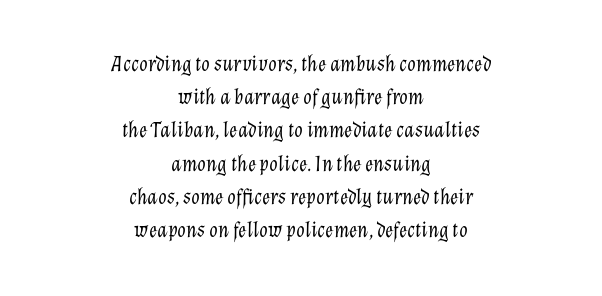
Nothing unusual about the tracking: characters are spaced as the font intends. The strip under each line holds only bare page. Stems here are at most as thick as an everyday book face. Yep, that's italic — everything's leaning. A typesetter would call this leading conventional body-copy spacing. The text block is weighted toward neither margin, spreading evenly from the middle.
